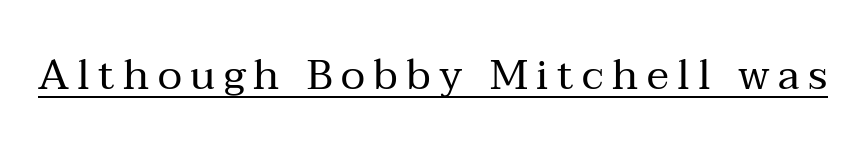
The image shows 42 px regular-weight serif type, upright; set unusually wide letter spacing (+0.2 em), underlined; medium stroke contrast and a medium x-height.
